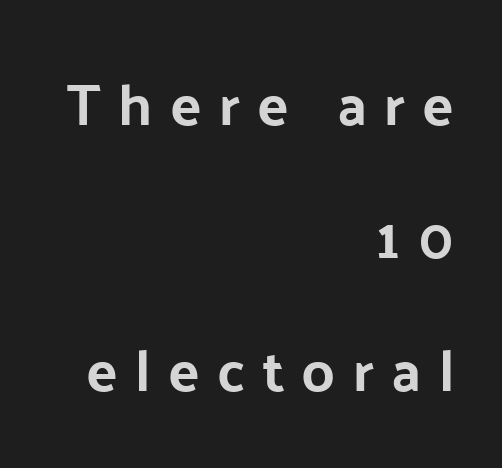
The image shows 58 px sans-serif type, upright; set right-aligned, loose line spacing (2.29x), unusually wide letter spacing (+0.3 em), not underlined; low stroke contrast and a medium x-height.
